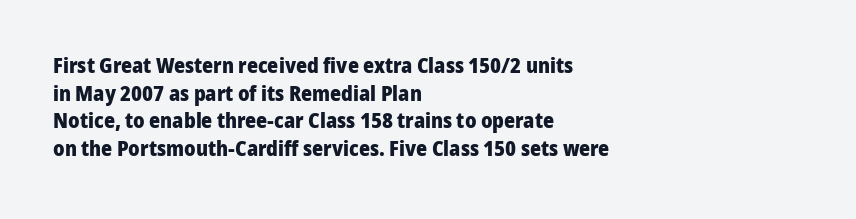
The image shows 21 px bold type, upright; set left-aligned, normal line spacing (1.32x), normal letter spacing, not underlined.
